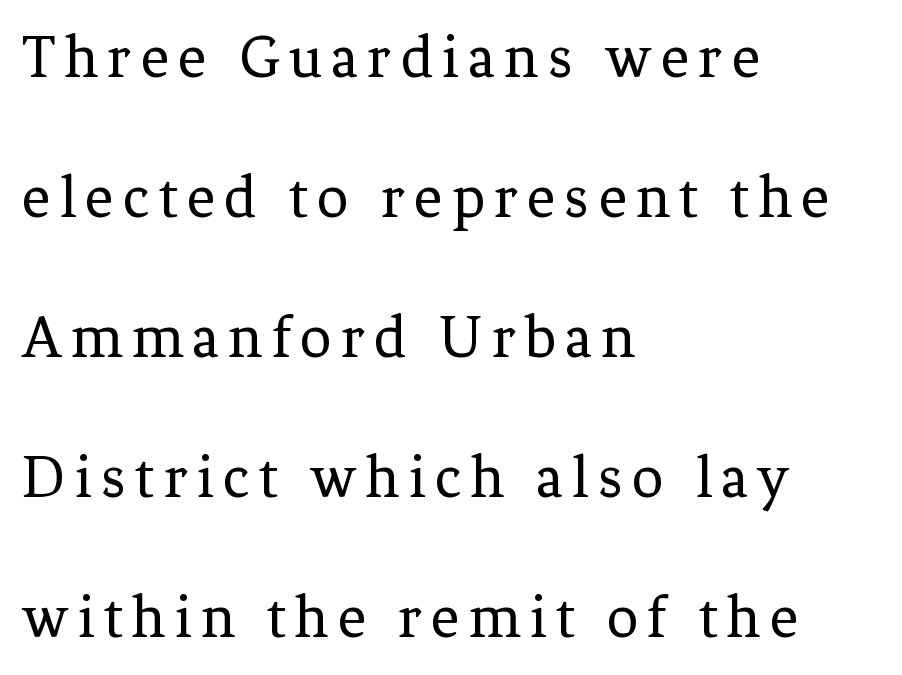
Q: Is the text bold? A: No.
Q: Is the text italic (slanted)? A: No, it is upright.
Q: Is the typeface a serif or a sans-serif typeface? A: Serif.
Q: Is the text underlined? A: No.
Q: How is the paragraph aligned? A: Left-aligned.
Q: Is the spacing between lines tight, normal or loose? A: Loose.
Q: Width (condensed, normal, or wide)? A: Normal.
Q: Stroke contrast? A: Low.
Q: x-height? A: Medium.
Q: Monospaced? A: No.
